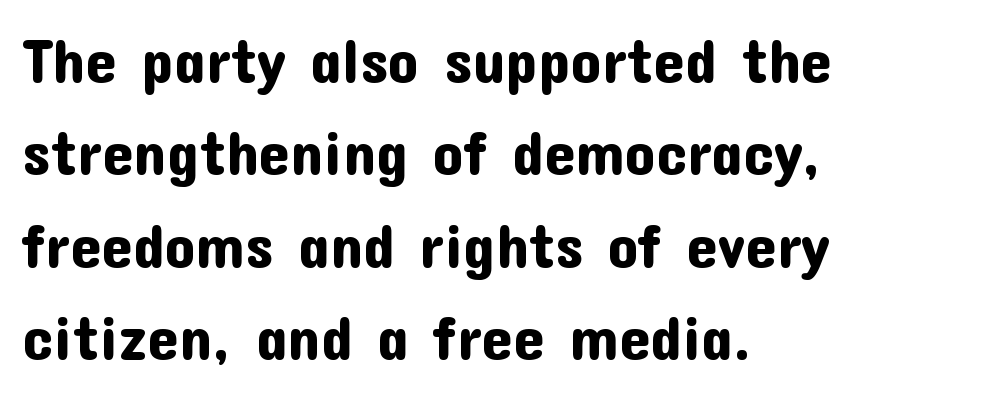
Does extra space separate the letters? No, they use regular spacing. A typesetter would call this proportional, since set widths differ per character. Where is the straight margin? On the left. How would I describe the line gaps? Plain and ordinary. Typographically, this falls in the sans-serif category.
